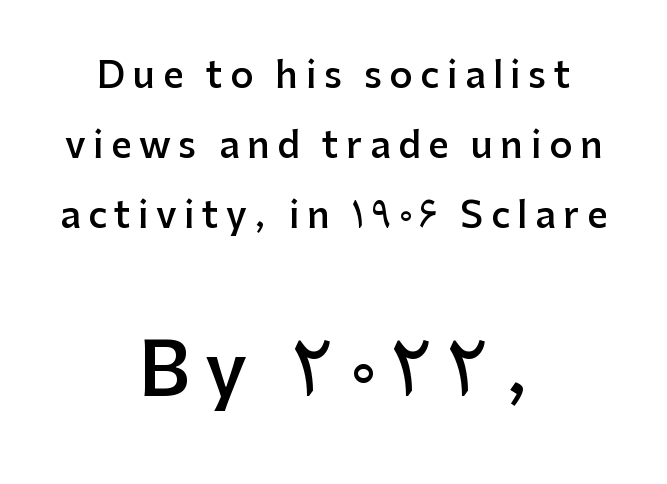
Q: Is the text bold? A: Semi-bold.
Q: Is the text italic (slanted)? A: No, it is upright.
Q: Is the typeface a serif or a sans-serif typeface? A: Sans-serif.
Q: Is the text underlined? A: No.
Q: How is the paragraph aligned? A: Centered.
Q: Is the spacing between letters normal or unusually wide? A: Unusually wide.
Q: Is the spacing between lines tight, normal or loose? A: Loose.
Q: Which block of text is set in a larger size, the first (top) or the second (bottom)? A: The second (bottom) one.
Q: Width (condensed, normal, or wide)? A: Normal.
Q: Stroke contrast? A: Low.
Q: x-height? A: Medium.
Q: Monospaced? A: No.
